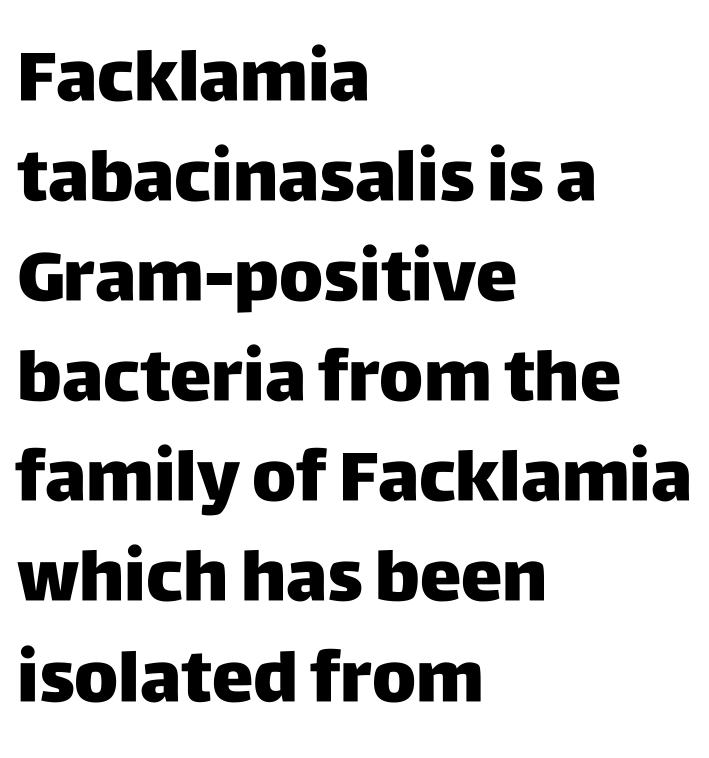
{"serif": "no", "italic": "no", "bold": "yes", "weight": "heavy", "width": "normal", "stroke_contrast": "low", "x_height": "large", "monospaced": "no", "underline": "no", "align": "left", "line_spacing": "normal", "line_spacing_ratio": 1.43, "letter_spacing": "normal", "letter_spacing_em": 0.0, "glyph_px": 70}
